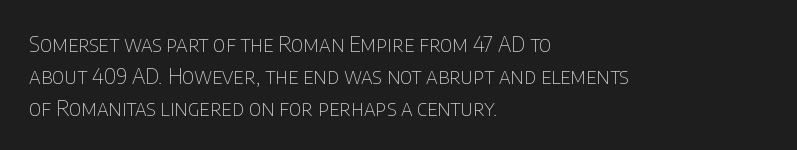
{"italic": "no", "bold": "no", "underline": "no", "align": "left", "line_spacing": "normal", "line_spacing_ratio": 1.45, "letter_spacing": "normal", "letter_spacing_em": 0.0, "glyph_px": 22}
